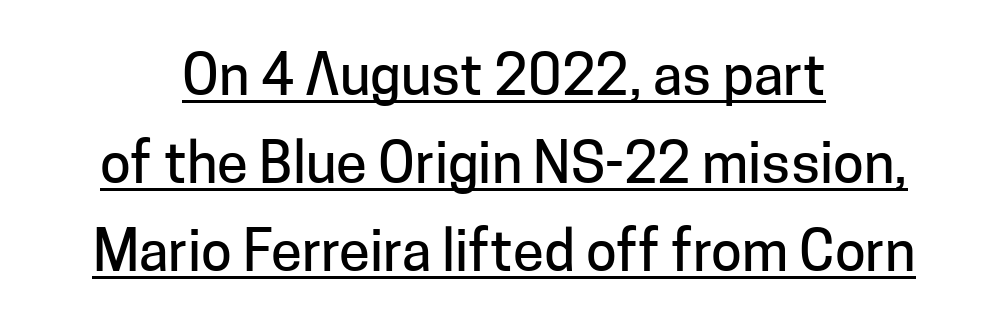
{"serif": "no", "italic": "no", "width": "normal", "stroke_contrast": "low", "x_height": "medium", "monospaced": "no", "underline": "yes", "align": "center", "line_spacing": "normal", "line_spacing_ratio": 1.57, "letter_spacing": "normal", "letter_spacing_em": 0.0, "glyph_px": 56}
